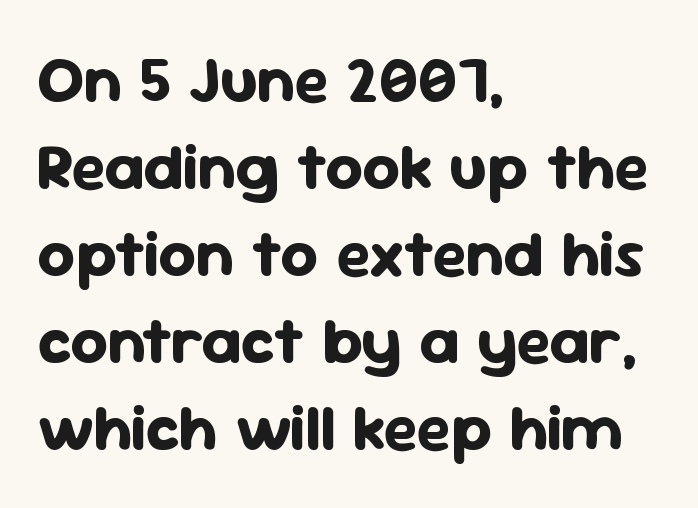
{"serif": "no", "italic": "no", "bold": "yes", "weight": "bold", "width": "normal", "stroke_contrast": "low", "x_height": "medium", "monospaced": "no", "underline": "no", "align": "left", "line_spacing": "normal", "line_spacing_ratio": 1.34, "letter_spacing": "normal", "letter_spacing_em": 0.0, "glyph_px": 65}
